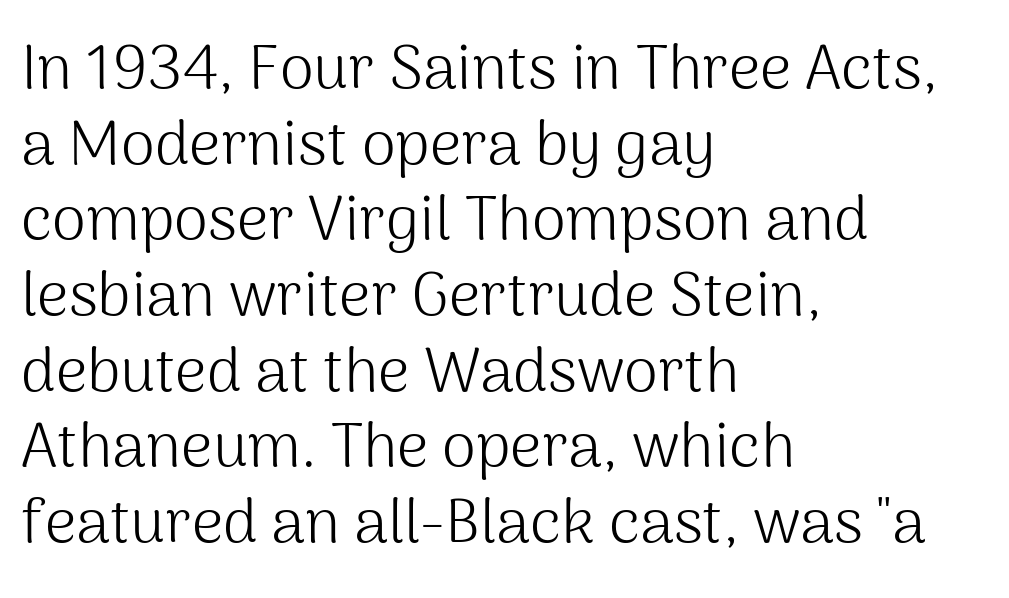
The image shows 62 px light sans-serif type, upright; set left-aligned, line spacing 1.22x, normal letter spacing, not underlined; medium stroke contrast and a medium x-height.
